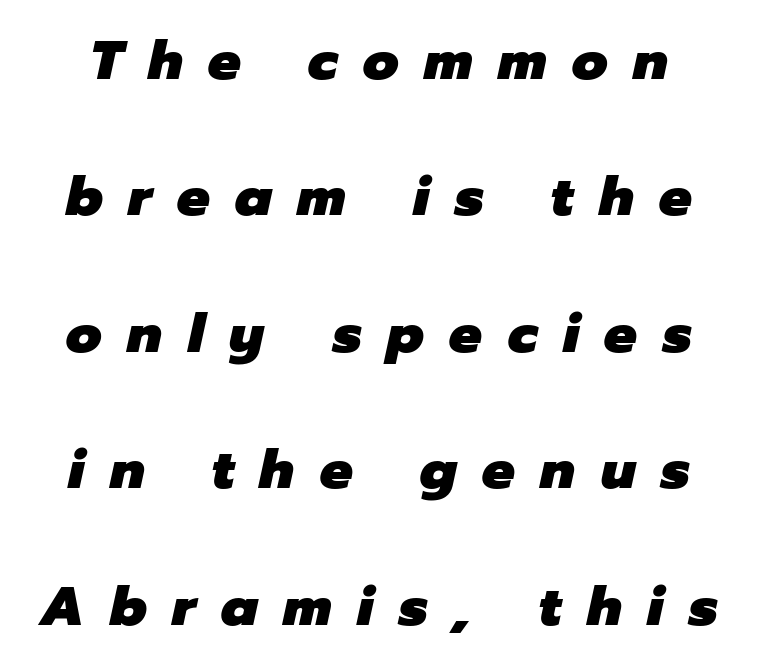
The image shows 55 px heavy type, italic (leaning right); set loose line spacing (2.48x), unusually wide letter spacing (+0.46 em), not underlined; low stroke contrast and a medium x-height.
